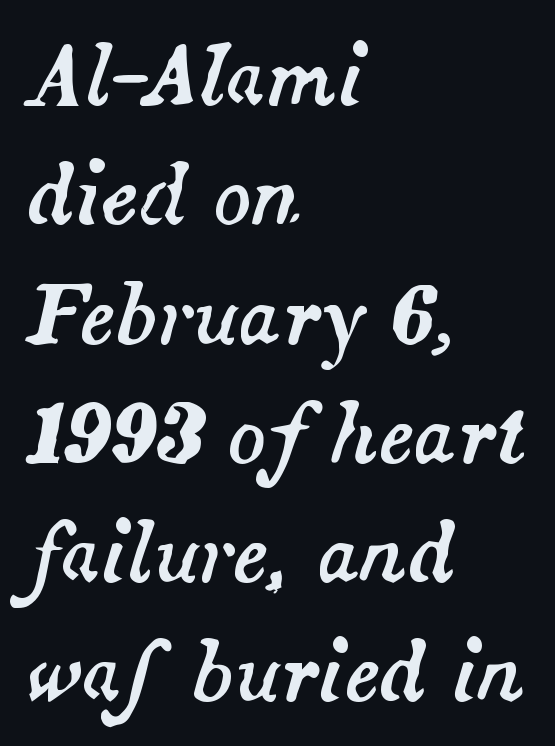
The image shows 79 px text type, italic (leaning right); set left-aligned, normal line spacing (1.51x), normal letter spacing, not underlined; medium stroke contrast and a small x-height.
